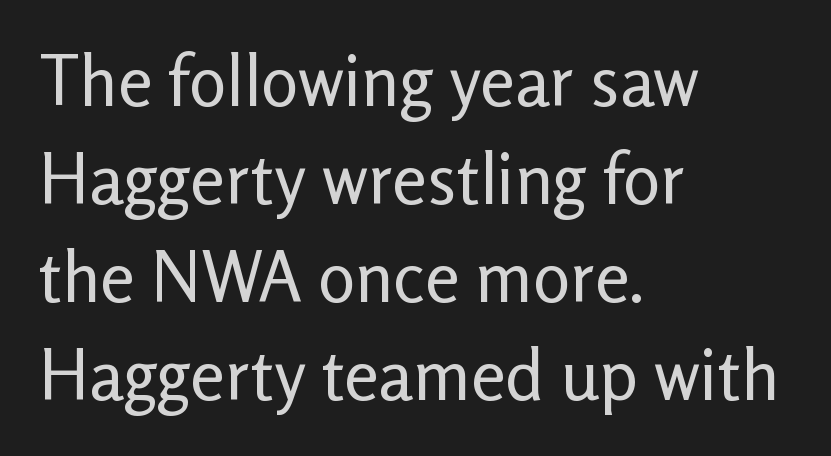
The image shows 70 px regular-weight sans-serif type, upright; set left-aligned, normal line spacing (1.4x), normal letter spacing, not underlined; low stroke contrast and a medium x-height.
